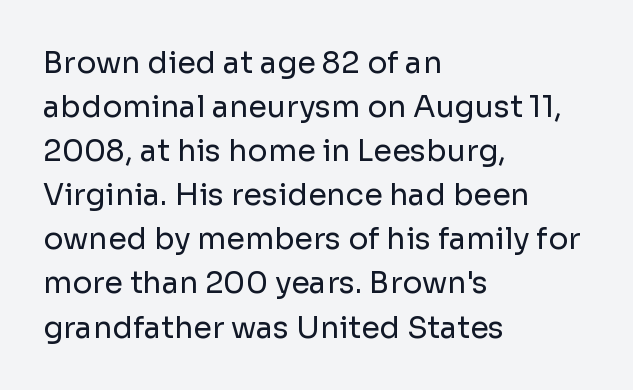
Q: Is the text bold? A: No.
Q: Is the text italic (slanted)? A: No, it is upright.
Q: Is the typeface a serif or a sans-serif typeface? A: Sans-serif.
Q: Is the text underlined? A: No.
Q: How is the paragraph aligned? A: Left-aligned.
Q: Is the spacing between letters normal or unusually wide? A: Normal.
Q: Is the spacing between lines tight, normal or loose? A: Normal.
Q: Width (condensed, normal, or wide)? A: Normal.
Q: Stroke contrast? A: Low.
Q: x-height? A: Medium.
Q: Monospaced? A: No.
